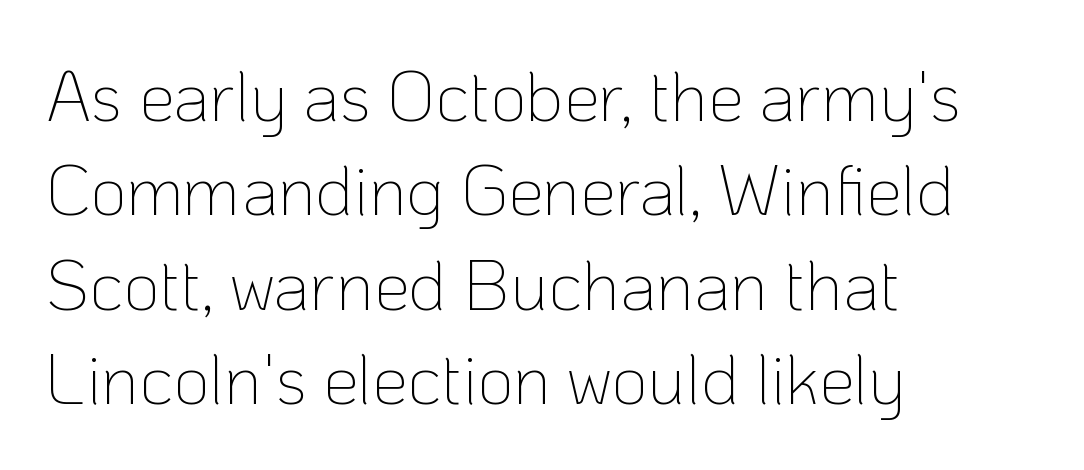
Think standard paragraph weight, or any step lighter than that. Nope, not italic — everything's standing straight. Leading: standard. Spacing verdict: proportional, widths tailored to each character.
